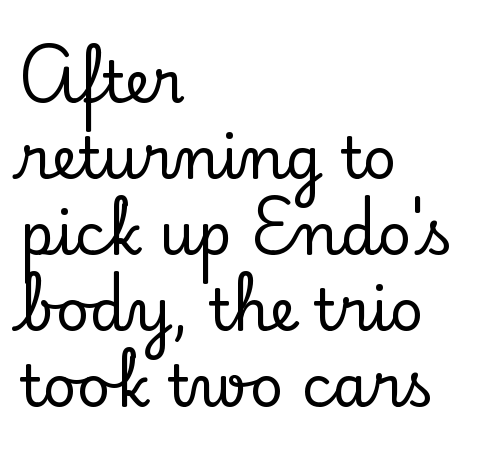
{"serif": "yes", "italic": "no", "width": "normal", "stroke_contrast": "low", "x_height": "small", "monospaced": "no", "underline": "no", "align": "left", "line_spacing": "normal", "line_spacing_ratio": 1.31, "letter_spacing": "normal", "letter_spacing_em": 0.0, "glyph_px": 58}
